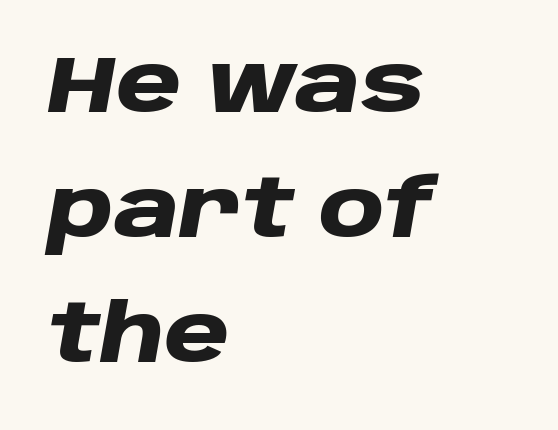
{"italic": "yes", "lean": "right", "slant_degrees": 10, "bold": "yes", "weight": "heavy", "width": "wide", "stroke_contrast": "low", "x_height": "large", "monospaced": "no", "underline": "no", "align": "left", "line_spacing": "normal", "line_spacing_ratio": 1.56, "letter_spacing": "normal", "letter_spacing_em": 0.0, "glyph_px": 80}
